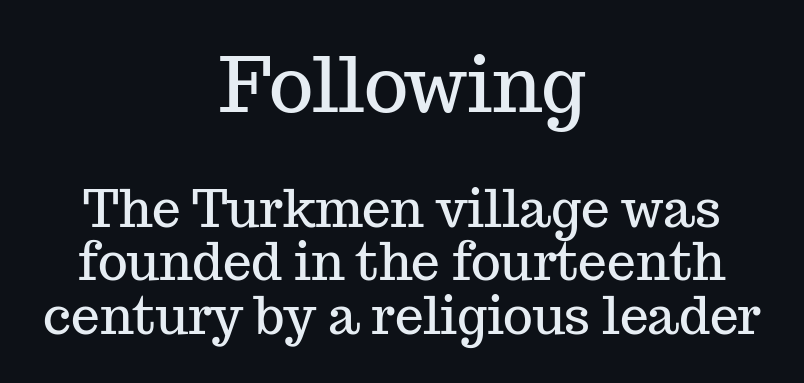
The image shows 76 px serif type, upright; set centered, tight line spacing (1.05x), normal letter spacing, not underlined; the first (top) block is 1.49x larger; medium stroke contrast and a medium x-height.
